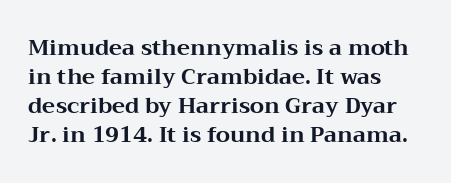
Q: Is the text bold? A: Yes.
Q: Is the text italic (slanted)? A: No, it is upright.
Q: Is the text underlined? A: No.
Q: How is the paragraph aligned? A: Left-aligned.
Q: Is the spacing between letters normal or unusually wide? A: Normal.
Q: Is the spacing between lines tight, normal or loose? A: Normal.
